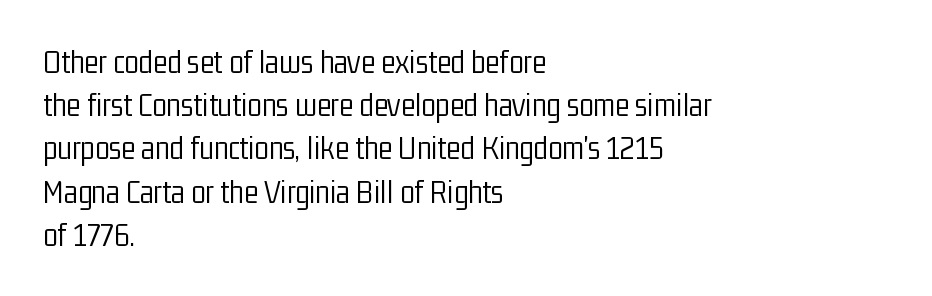
The image shows 33 px light, condensed sans-serif type, upright; set left-aligned, normal line spacing (1.31x), normal letter spacing, not underlined; low stroke contrast and a medium x-height.
